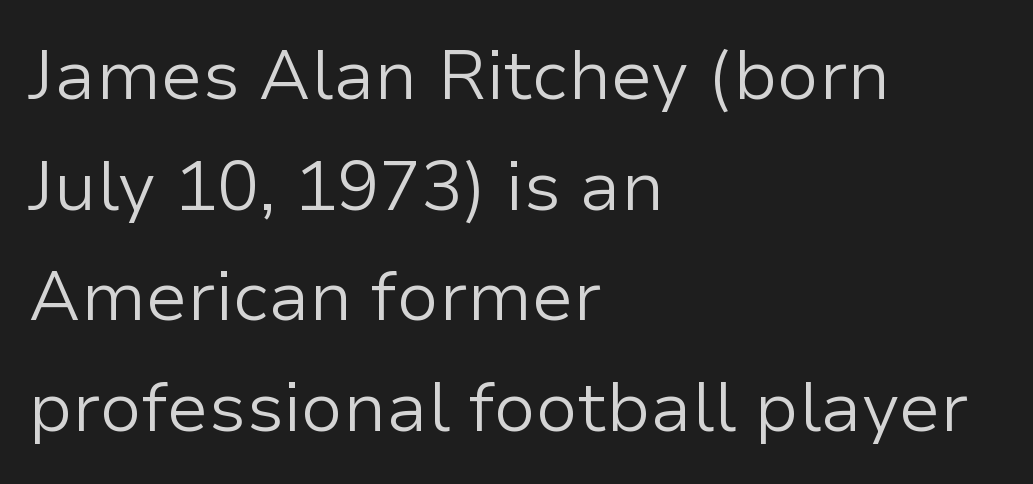
The image shows 70 px light sans-serif type, upright; set left-aligned, normal line spacing (1.58x), normal letter spacing, not underlined; low stroke contrast and a medium x-height.
